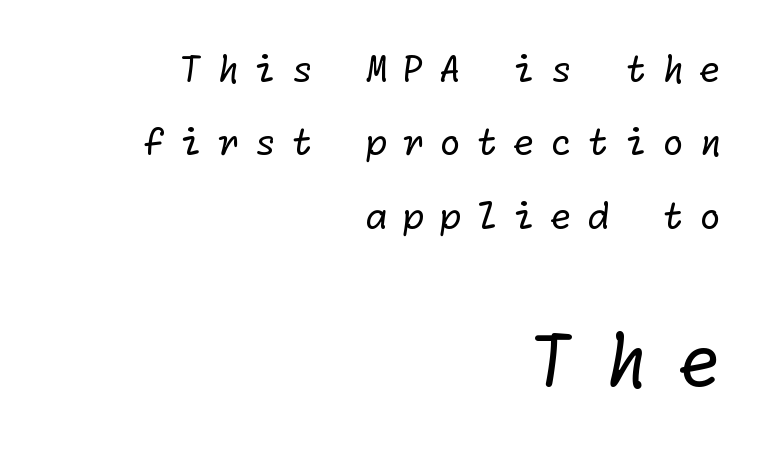
The face used here is rendered with a markedly widened letterfit. Compared with typical paragraphs, the rows here are farther apart. Teacher's note: observe the even right margin — that is flush-right alignment. Is the stroke heavy? The answer is a plain regular-or-lighter.
